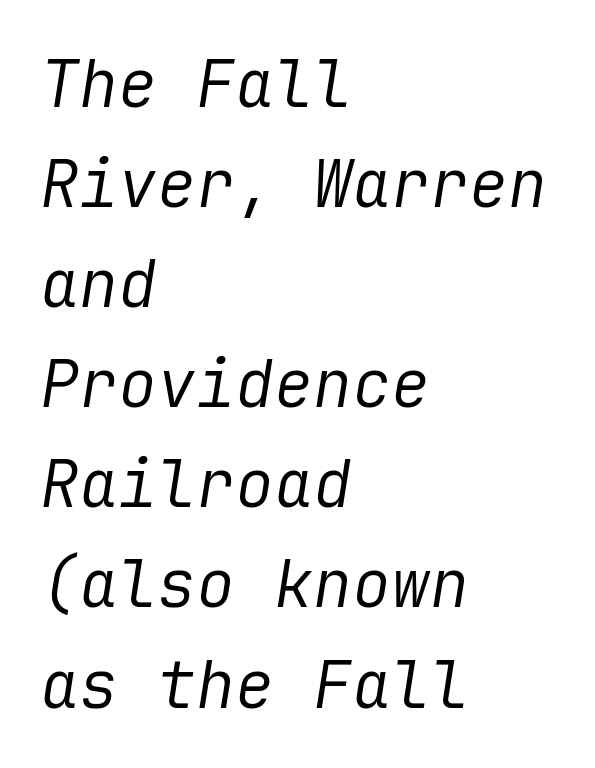
Q: Is the text bold? A: No.
Q: Is the text italic (slanted)? A: Yes, it leans right by about 9 degrees.
Q: Is the text underlined? A: No.
Q: How is the paragraph aligned? A: Left-aligned.
Q: Is the spacing between letters normal or unusually wide? A: Normal.
Q: Is the spacing between lines tight, normal or loose? A: Normal.
Q: Width (condensed, normal, or wide)? A: Normal.
Q: Stroke contrast? A: Low.
Q: x-height? A: Medium.
